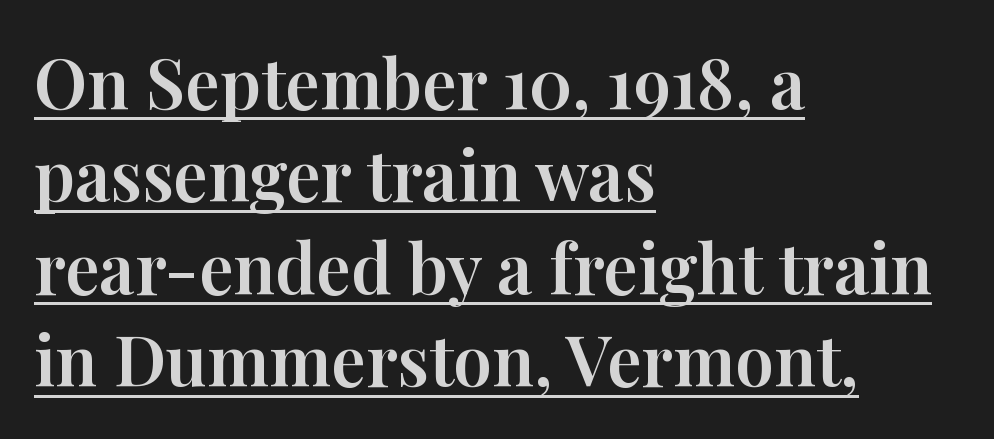
The image shows 69 px serif type, upright; set left-aligned, normal line spacing (1.34x), normal letter spacing, underlined; high stroke contrast and a medium x-height.
